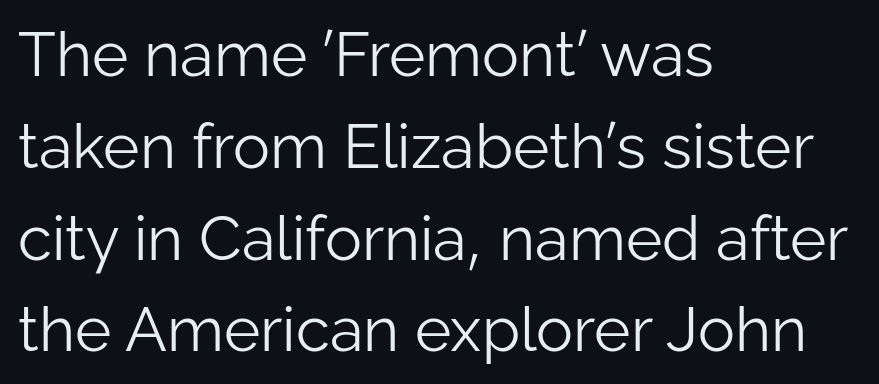
The image shows 62 px light sans-serif type, upright; set left-aligned, normal line spacing (1.48x), normal letter spacing, not underlined; low stroke contrast and a medium x-height.
